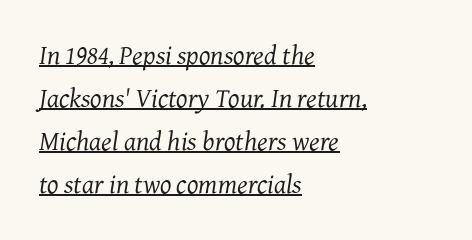
Q: Is the text bold? A: No.
Q: Is the text italic (slanted)? A: Yes, it leans right by about 7 degrees.
Q: Is the text underlined? A: Yes.
Q: How is the paragraph aligned? A: Left-aligned.
Q: Is the spacing between letters normal or unusually wide? A: Normal.
Q: Is the spacing between lines tight, normal or loose? A: Normal.
